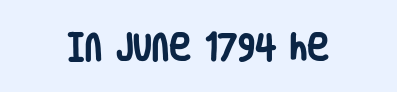
Q: Is the text bold? A: Yes.
Q: Is the text italic (slanted)? A: No, it is upright.
Q: Is the typeface a serif or a sans-serif typeface? A: Sans-serif.
Q: Is the text underlined? A: No.
Q: Is the spacing between letters normal or unusually wide? A: Normal.
Q: Width (condensed, normal, or wide)? A: Condensed.
Q: Stroke contrast? A: Low.
Q: x-height? A: Large.
Q: Monospaced? A: No.
